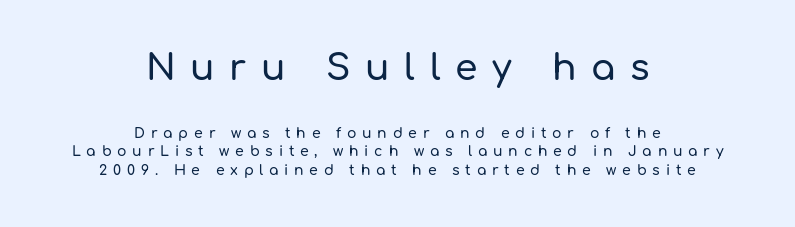
The image shows 36 px sans-serif type, upright; set centered, normal line spacing (1.33x), unusually wide letter spacing (+0.41 em), not underlined; the first (top) block is 2.57x larger; low stroke contrast and a medium x-height.
